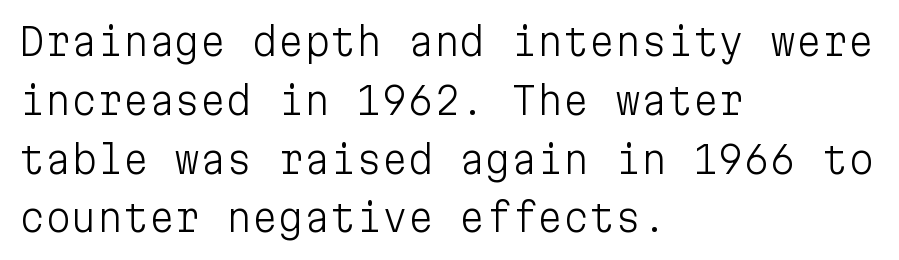
The letters march in equal steps, a hallmark of fixed-pitch type. The font sits on the lighter half of the weight spectrum, regular included. Short note: letters normally spaced. A sans-serif font was chosen for this passage. Only glyphs here, with clear space below each row. Successive baselines arrive at the customary interval.
